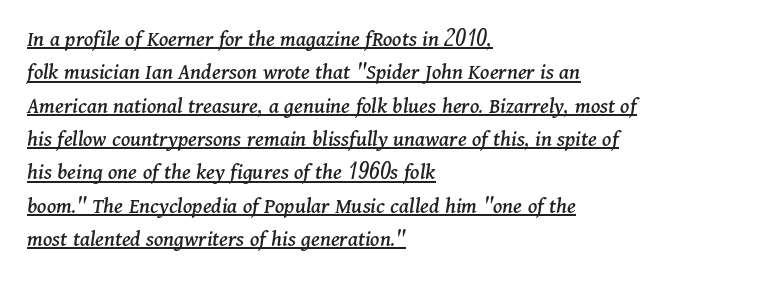
The image shows 23 px text type, italic (leaning right); set left-aligned, normal line spacing (1.45x), normal letter spacing, underlined.
